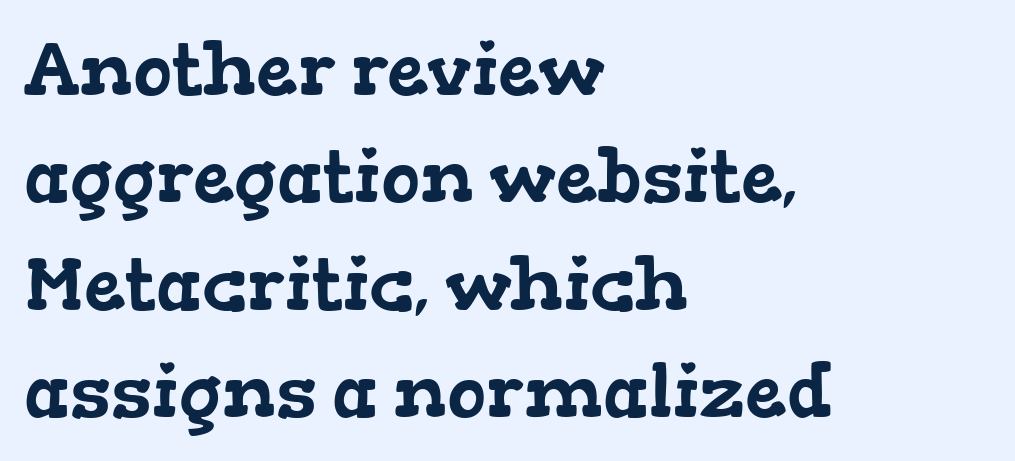
The image shows 74 px wide serif type; set left-aligned, normal line spacing (1.45x), normal letter spacing, not underlined; low stroke contrast and a medium x-height.
